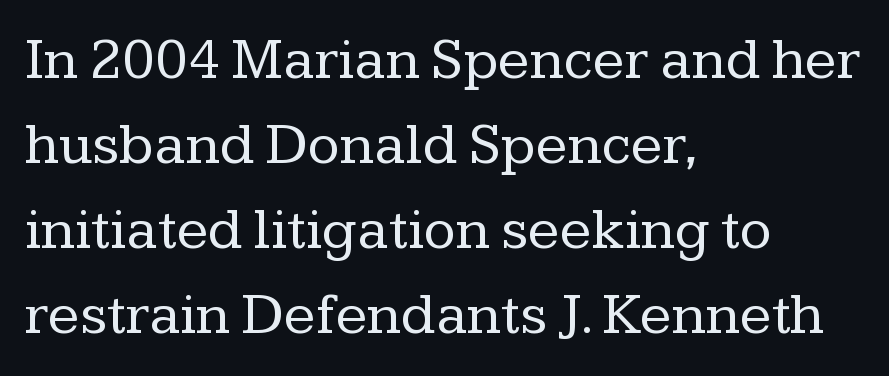
The image shows 59 px regular-weight serif type, upright; set left-aligned, normal line spacing (1.44x), normal letter spacing, not underlined; low stroke contrast and a medium x-height.
